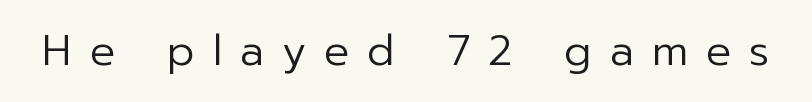
The image shows 42 px regular-weight sans-serif type, upright; set unusually wide letter spacing (+0.43 em), not underlined; low stroke contrast and a medium x-height.
